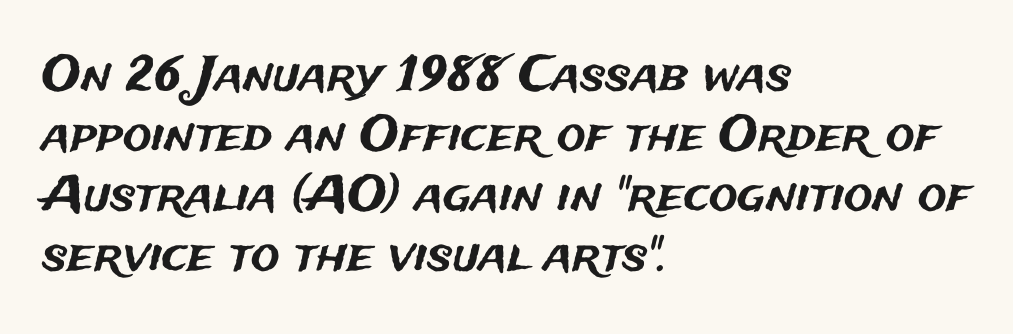
Q: Is the text italic (slanted)? A: Yes.
Q: Is the typeface a serif or a sans-serif typeface? A: Sans-serif.
Q: Is the text underlined? A: No.
Q: How is the paragraph aligned? A: Left-aligned.
Q: Is the spacing between letters normal or unusually wide? A: Normal.
Q: Is the spacing between lines tight, normal or loose? A: Normal.
Q: Width (condensed, normal, or wide)? A: Normal.
Q: Stroke contrast? A: Medium.
Q: x-height? A: Medium.
Q: Monospaced? A: No.
